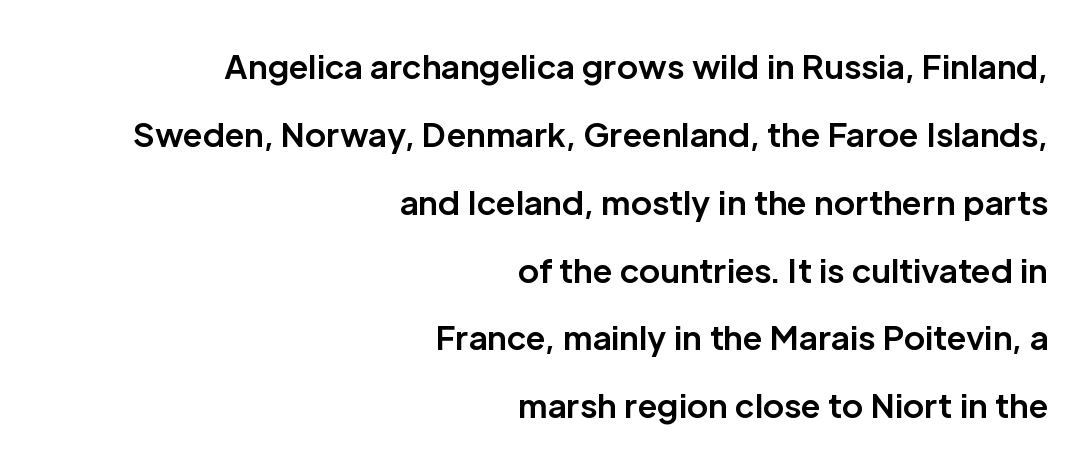
{"serif": "no", "italic": "no", "bold": "yes", "weight": "bold", "width": "normal", "stroke_contrast": "low", "x_height": "medium", "monospaced": "no", "underline": "no", "align": "right", "line_spacing": "loose", "line_spacing_ratio": 2.12, "letter_spacing": "normal", "letter_spacing_em": 0.0, "glyph_px": 32}
